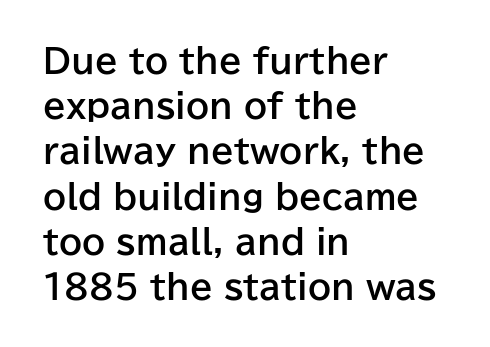
Q: Is the text bold? A: Yes.
Q: Is the text italic (slanted)? A: No, it is upright.
Q: Is the typeface a serif or a sans-serif typeface? A: Sans-serif.
Q: Is the text underlined? A: No.
Q: How is the paragraph aligned? A: Left-aligned.
Q: Is the spacing between letters normal or unusually wide? A: Normal.
Q: Is the spacing between lines tight, normal or loose? A: Normal.
Q: Width (condensed, normal, or wide)? A: Normal.
Q: Stroke contrast? A: Low.
Q: x-height? A: Medium.
Q: Monospaced? A: No.
